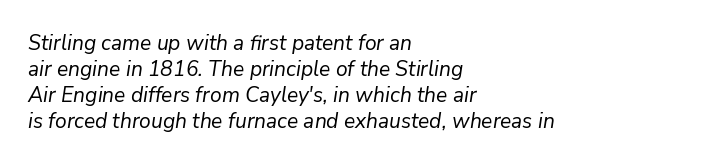
The text carries the slant typical of an italic or oblique font. The face used here is rendered with its standard letterfit. The text block is weighted toward the left margin, trailing off unevenly rightward. The baseline area is clear.
